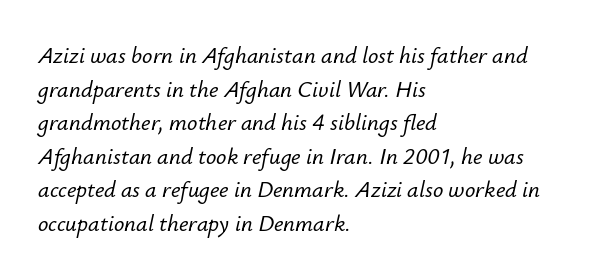
{"italic": "yes", "lean": "right", "slant_degrees": 12, "underline": "no", "align": "left", "line_spacing": "normal", "line_spacing_ratio": 1.46, "letter_spacing": "normal", "letter_spacing_em": 0.0, "glyph_px": 23}
